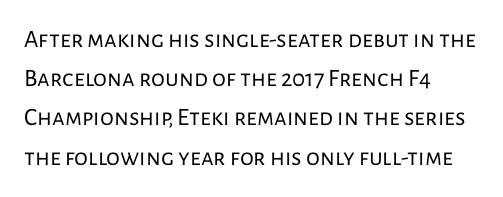
Q: Is the text bold? A: No.
Q: Is the text italic (slanted)? A: No, it is upright.
Q: Is the text underlined? A: No.
Q: How is the paragraph aligned? A: Left-aligned.
Q: Is the spacing between letters normal or unusually wide? A: Normal.
Q: Is the spacing between lines tight, normal or loose? A: Normal.
